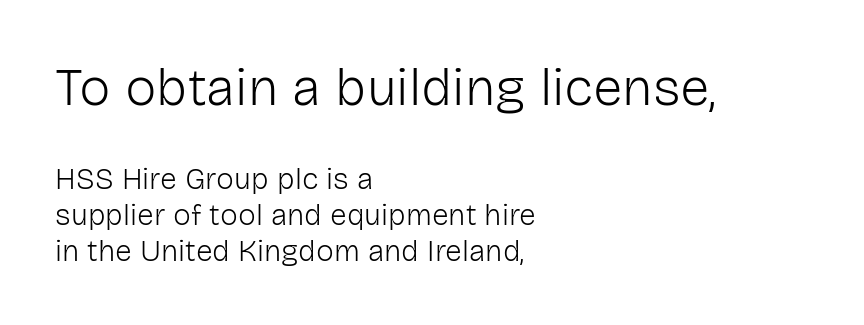
Q: Is the text bold? A: No.
Q: Is the text italic (slanted)? A: No, it is upright.
Q: Is the typeface a serif or a sans-serif typeface? A: Sans-serif.
Q: Is the text underlined? A: No.
Q: How is the paragraph aligned? A: Left-aligned.
Q: Is the spacing between letters normal or unusually wide? A: Normal.
Q: Which block of text is set in a larger size, the first (top) or the second (bottom)? A: The first (top) one.
Q: Width (condensed, normal, or wide)? A: Normal.
Q: Stroke contrast? A: Low.
Q: x-height? A: Medium.
Q: Monospaced? A: No.
